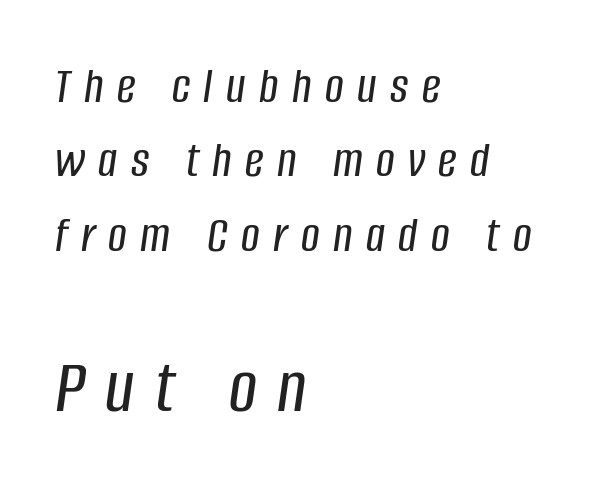
{"italic": "yes", "lean": "right", "slant_degrees": 8, "width": "condensed", "stroke_contrast": "low", "x_height": "large", "monospaced": "no", "underline": "no", "align": "left", "line_spacing": "normal", "line_spacing_ratio": 1.43, "letter_spacing": "wide", "letter_spacing_em": 0.26, "larger_block": "second", "size_ratio": 1.5, "glyph_px": 78}
